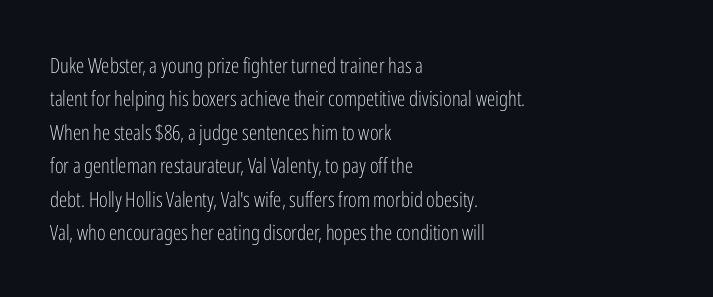
{"italic": "no", "bold": "no", "underline": "no", "align": "left", "line_spacing": "normal", "line_spacing_ratio": 1.59, "letter_spacing": "normal", "letter_spacing_em": 0.0, "glyph_px": 21}
